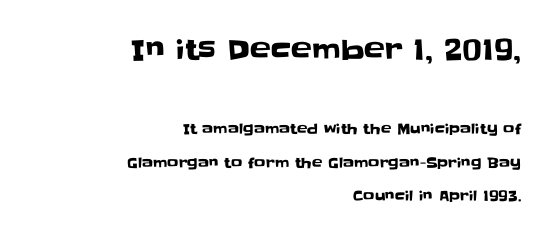
The image shows 28 px sans-serif type, upright; set right-aligned, loose line spacing (2.39x), normal letter spacing, not underlined; the first (top) block is 2.0x larger; low stroke contrast and a large x-height.
